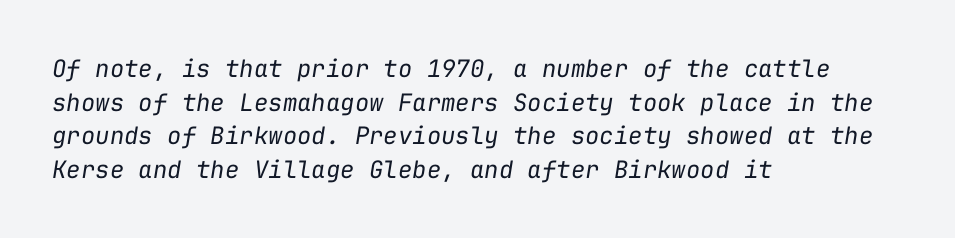
The image shows 24 px text type, italic (leaning right); set left-aligned, normal line spacing (1.4x), normal letter spacing, not underlined.
